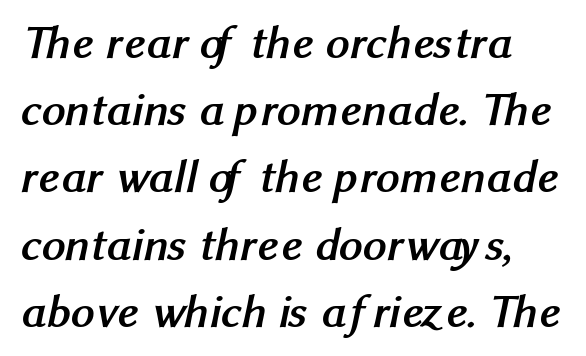
Summary of weight: heavy, a full bold. No feet cap the strokes, marking this as sans-serif type. In terms of letterspacing, this is plain default setting. These lines stack with their left ends in a neat column. Looks like regular typesetting: each glyph gets only the width it needs.
